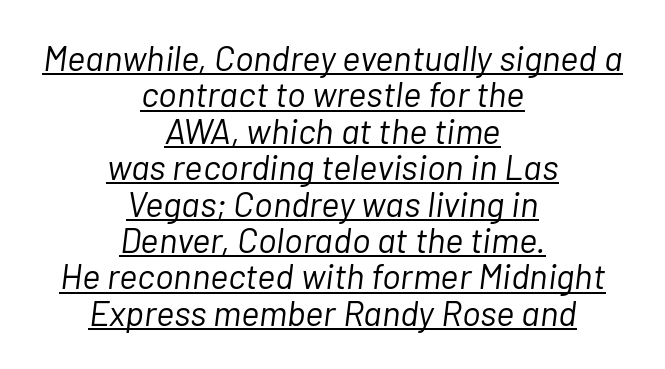
The letterforms sit shoulder to shoulder at normal distance. Is there much room between lines? No — they nearly touch. Proportional: the letters do not fall into vertical columns. A rule runs beneath these lines of type. Centered paragraph, ragged on both sides.
